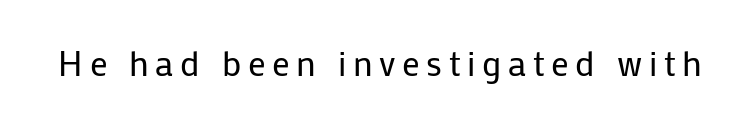
Q: Is the text bold? A: No.
Q: Is the text italic (slanted)? A: No, it is upright.
Q: Is the typeface a serif or a sans-serif typeface? A: Sans-serif.
Q: Is the text underlined? A: No.
Q: Width (condensed, normal, or wide)? A: Normal.
Q: Stroke contrast? A: Low.
Q: x-height? A: Medium.
Q: Monospaced? A: No.
